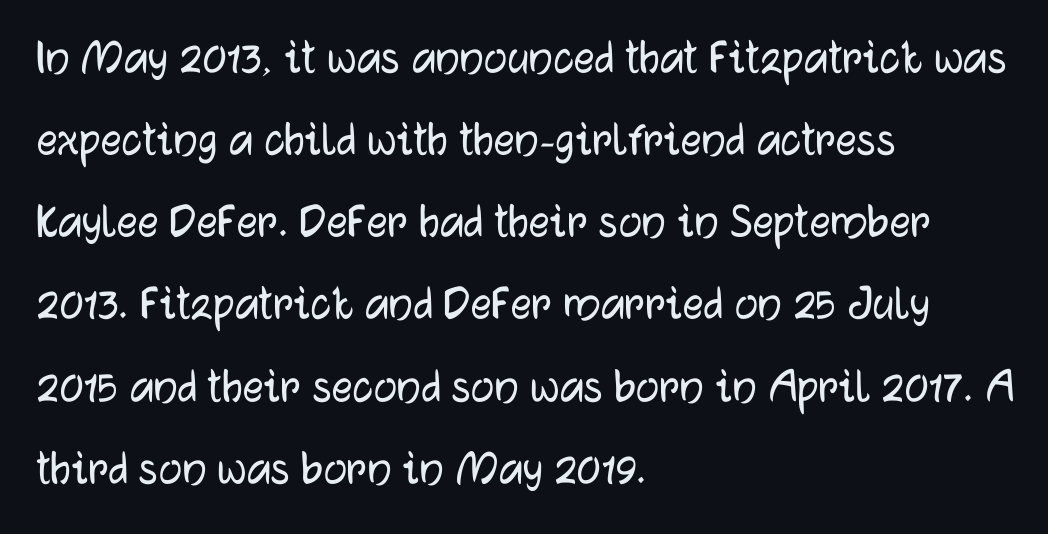
{"serif": "no", "italic": "no", "width": "normal", "stroke_contrast": "low", "x_height": "medium", "monospaced": "no", "underline": "no", "align": "left", "line_spacing": "normal", "line_spacing_ratio": 1.58, "letter_spacing": "normal", "letter_spacing_em": 0.0, "glyph_px": 52}
